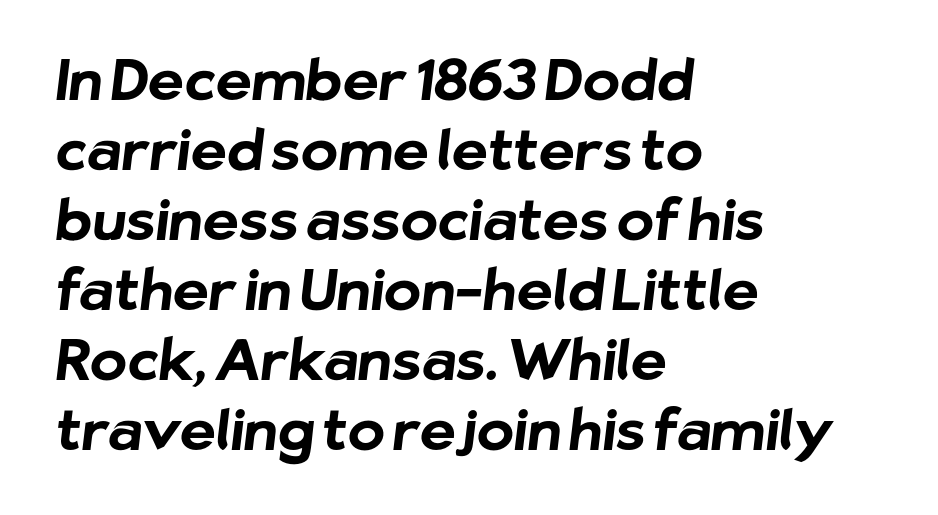
The gaps between neighbouring characters are ordinary and unremarkable. Baseline-to-baseline distance is the conventional proportion of letter height. These lines are set flush left with a ragged right edge. The face used here is a sans, in the tradition of grotesques and geometrics. Character widths vary here, with narrow letters taking less room than wide ones.
